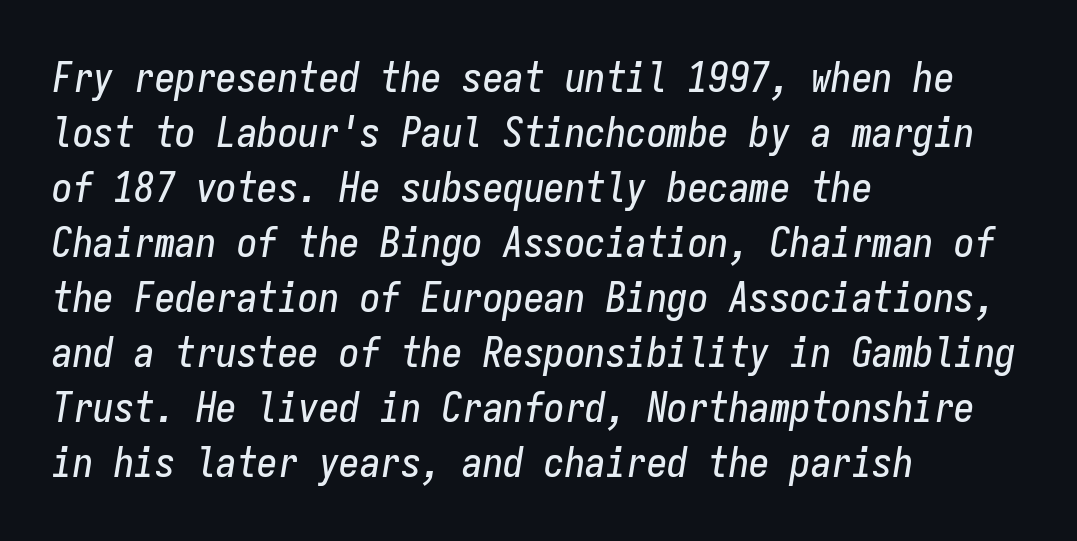
Q: Is the text italic (slanted)? A: Yes, it leans right by about 9 degrees.
Q: Is the text underlined? A: No.
Q: How is the paragraph aligned? A: Left-aligned.
Q: Is the spacing between letters normal or unusually wide? A: Normal.
Q: Is the spacing between lines tight, normal or loose? A: Normal.
Q: Width (condensed, normal, or wide)? A: Condensed.
Q: Stroke contrast? A: Low.
Q: x-height? A: Medium.
Q: Monospaced? A: Yes.
